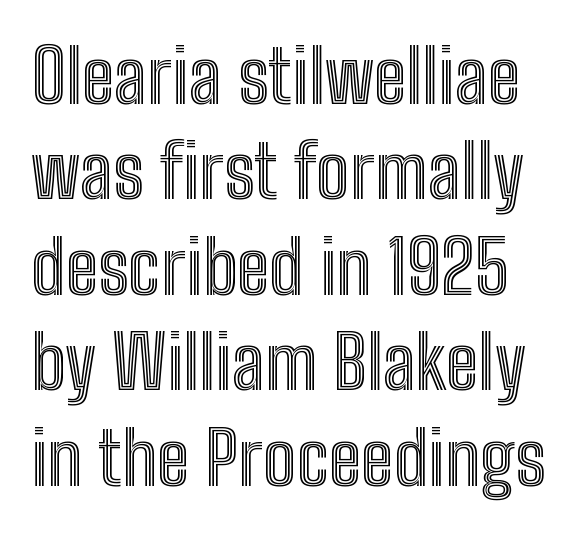
The image shows 74 px condensed type, upright; set normal line spacing (1.29x), normal letter spacing, not underlined; a medium x-height.
